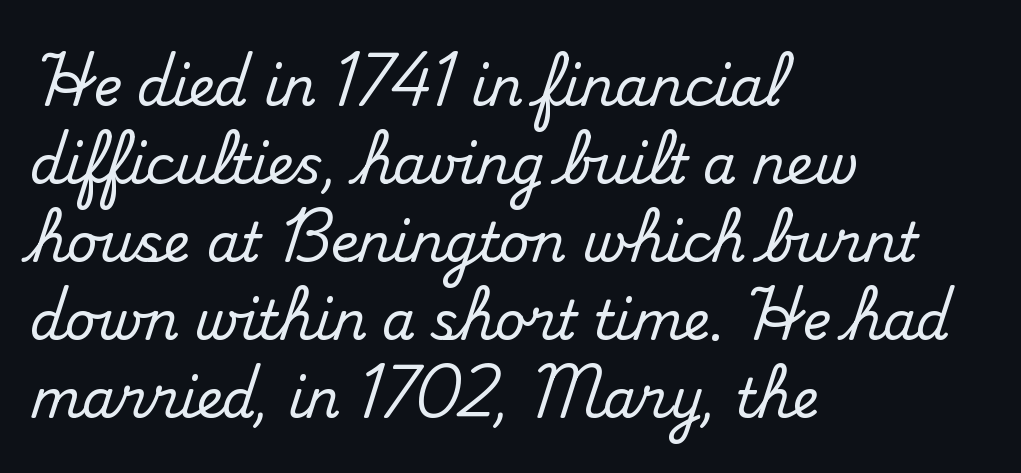
Q: Is the text italic (slanted)? A: Yes.
Q: Is the typeface a serif or a sans-serif typeface? A: Serif.
Q: Is the text underlined? A: No.
Q: How is the paragraph aligned? A: Left-aligned.
Q: Is the spacing between letters normal or unusually wide? A: Normal.
Q: Is the spacing between lines tight, normal or loose? A: Normal.
Q: Width (condensed, normal, or wide)? A: Normal.
Q: Stroke contrast? A: Medium.
Q: x-height? A: Small.
Q: Monospaced? A: No.
